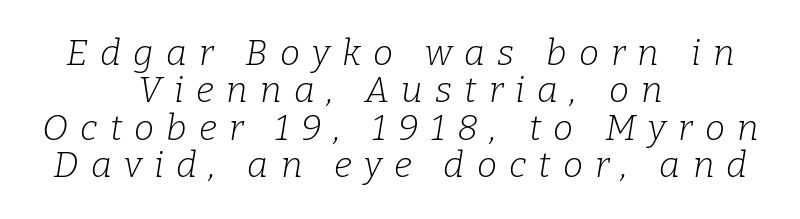
The image shows 36 px light serif type, italic (leaning right); set centered, tight line spacing (1.04x), unusually wide letter spacing (+0.34 em), not underlined; low stroke contrast and a medium x-height.
